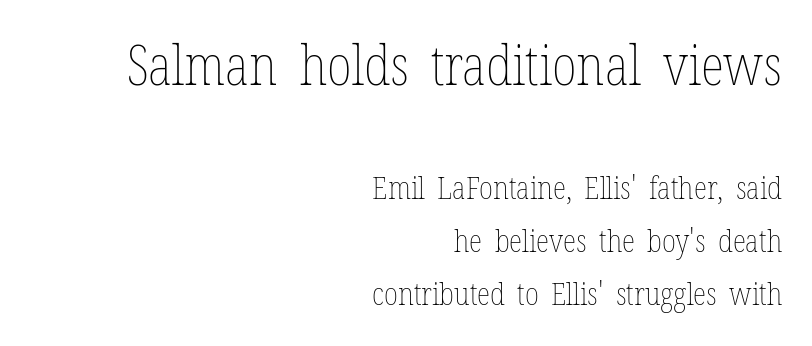
{"italic": "no", "bold": "no", "weight": "thin", "width": "condensed", "stroke_contrast": "low", "x_height": "medium", "monospaced": "no", "underline": "no", "align": "right", "line_spacing_ratio": 1.71, "letter_spacing": "normal", "letter_spacing_em": 0.0, "larger_block": "first", "size_ratio": 1.77, "glyph_px": 55}
